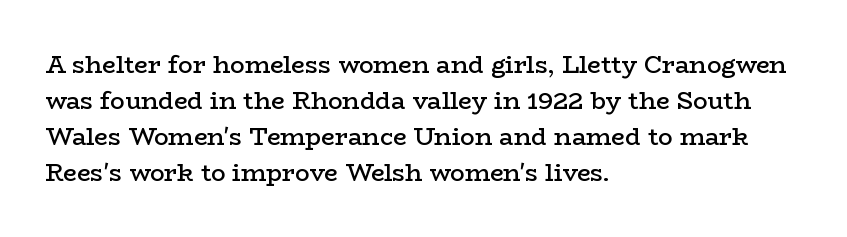
{"italic": "no", "bold": "semi", "underline": "no", "align": "left", "line_spacing": "normal", "line_spacing_ratio": 1.5, "letter_spacing": "normal", "letter_spacing_em": 0.0, "glyph_px": 24}
